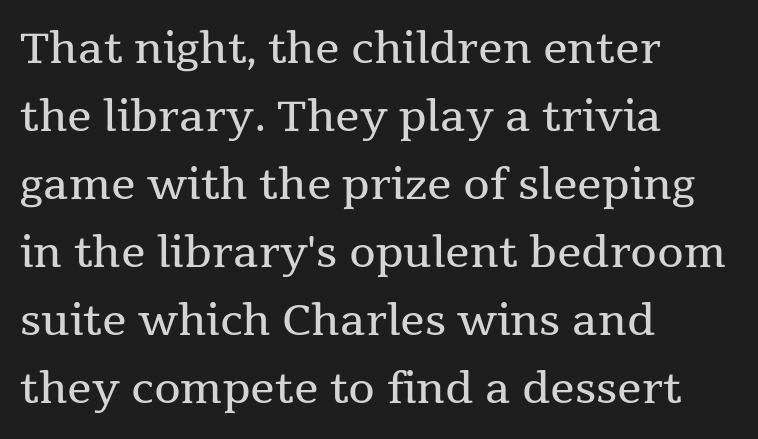
The image shows 43 px regular-weight serif type, upright; set left-aligned, normal line spacing (1.58x), normal letter spacing, not underlined; medium stroke contrast and a medium x-height.
